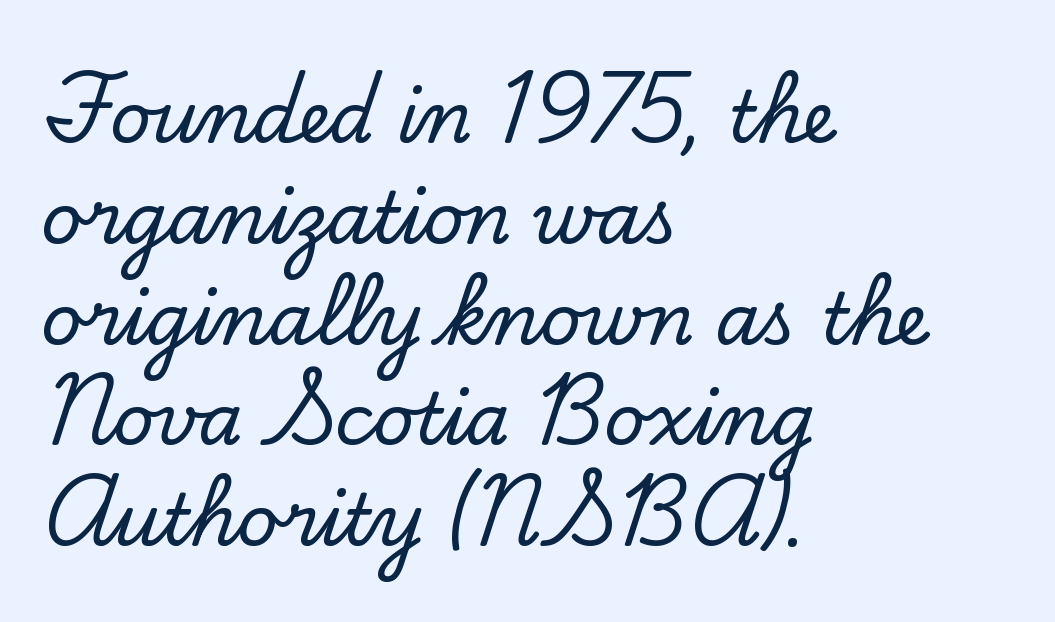
The face used here is proportionally spaced, like ordinary book or web type. Letter spacing: default. Is the block centered? No — it sits flush against the left margin. Plain, unruled lines of type. The type family on display is of the serif kind.
